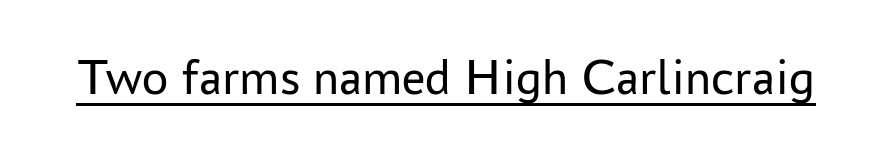
The image shows 52 px regular-weight sans-serif type, upright; set normal letter spacing, underlined; low stroke contrast and a medium x-height.
